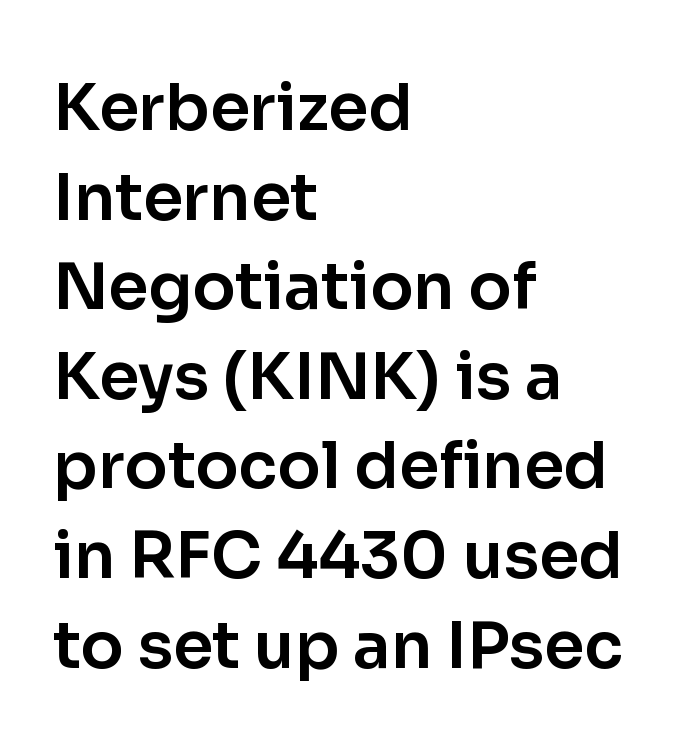
{"serif": "no", "italic": "no", "width": "normal", "stroke_contrast": "low", "x_height": "medium", "monospaced": "no", "underline": "no", "align": "left", "line_spacing": "normal", "line_spacing_ratio": 1.4, "letter_spacing": "normal", "letter_spacing_em": 0.0, "glyph_px": 64}
